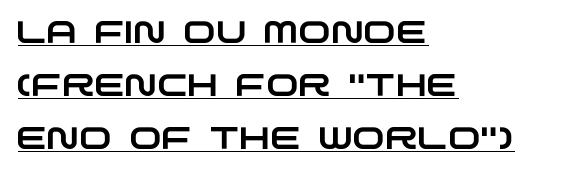
Q: Is the typeface a serif or a sans-serif typeface? A: Sans-serif.
Q: Is the text underlined? A: Yes.
Q: How is the paragraph aligned? A: Left-aligned.
Q: Is the spacing between letters normal or unusually wide? A: Normal.
Q: Width (condensed, normal, or wide)? A: Wide.
Q: Stroke contrast? A: Low.
Q: x-height? A: Large.
Q: Monospaced? A: No.
